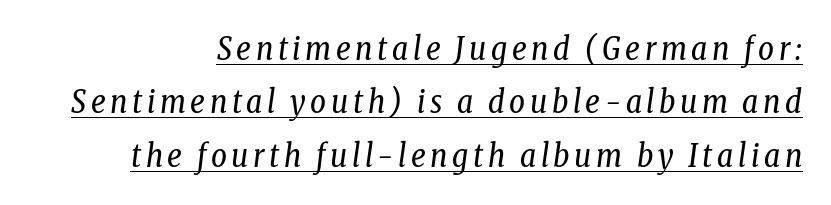
{"serif": "yes", "italic": "yes", "lean": "right", "slant_degrees": 8, "bold": "no", "weight": "regular", "width": "condensed", "stroke_contrast": "low", "x_height": "medium", "monospaced": "no", "underline": "yes", "line_spacing_ratio": 1.72, "glyph_px": 31}
